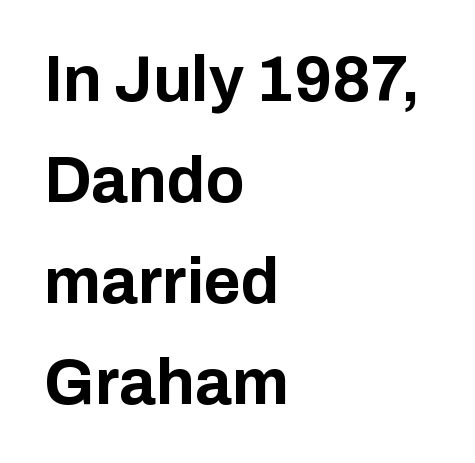
The image shows 64 px bold sans-serif type, upright; set left-aligned, normal line spacing (1.58x), normal letter spacing, not underlined; low stroke contrast and a medium x-height.
